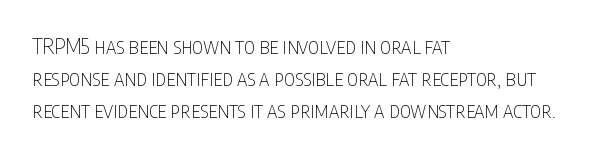
The image shows 21 px text type, upright; set left-aligned, normal line spacing (1.52x), normal letter spacing, not underlined.
